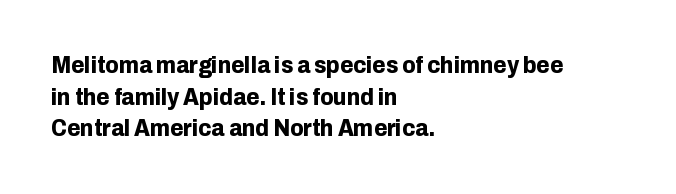
Honestly, the letter spacing is just normal — you wouldn't notice it. One glance says typical: line gaps are just what's usual. These lines stack with their left ends in a neat column. The type sits square on the baseline with zero lean. Descender tails drop into unmarked territory. How heavy is the stroke? Heavy — this is a bold.
